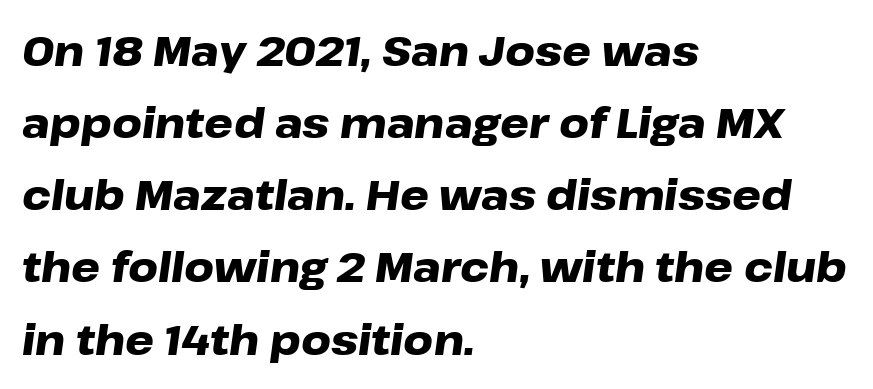
{"italic": "yes", "lean": "right", "slant_degrees": 8, "bold": "yes", "weight": "heavy", "width": "wide", "stroke_contrast": "low", "x_height": "medium", "monospaced": "no", "underline": "no", "align": "left", "line_spacing_ratio": 1.76, "letter_spacing": "normal", "letter_spacing_em": 0.0, "glyph_px": 41}
